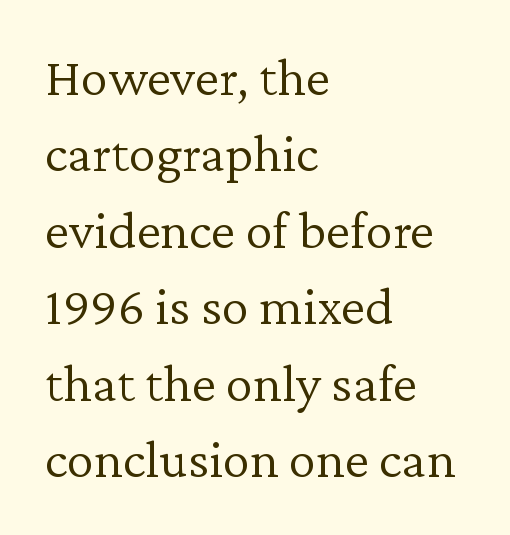
Q: Is the text bold? A: No.
Q: Is the text italic (slanted)? A: No, it is upright.
Q: Is the typeface a serif or a sans-serif typeface? A: Serif.
Q: Is the text underlined? A: No.
Q: How is the paragraph aligned? A: Left-aligned.
Q: Is the spacing between letters normal or unusually wide? A: Normal.
Q: Is the spacing between lines tight, normal or loose? A: Normal.
Q: Width (condensed, normal, or wide)? A: Normal.
Q: Stroke contrast? A: Low.
Q: x-height? A: Medium.
Q: Monospaced? A: No.
